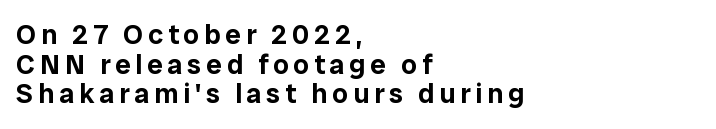
{"serif": "no", "italic": "no", "width": "normal", "stroke_contrast": "low", "x_height": "medium", "monospaced": "no", "underline": "no", "align": "left", "line_spacing": "tight", "line_spacing_ratio": 1.06, "glyph_px": 28}
